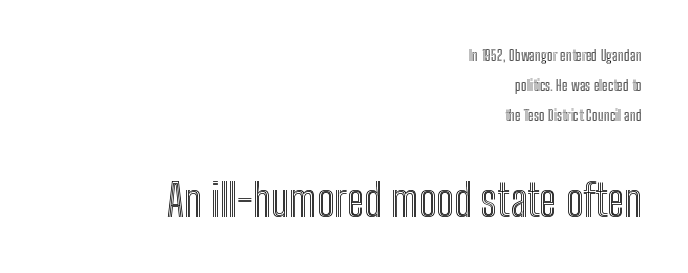
Q: Is the text italic (slanted)? A: No, it is upright.
Q: Is the text underlined? A: No.
Q: How is the paragraph aligned? A: Right-aligned.
Q: Is the spacing between letters normal or unusually wide? A: Normal.
Q: Is the spacing between lines tight, normal or loose? A: Loose.
Q: Which block of text is set in a larger size, the first (top) or the second (bottom)? A: The second (bottom) one.
Q: Width (condensed, normal, or wide)? A: Condensed.
Q: x-height? A: Medium.
Q: Monospaced? A: No.
